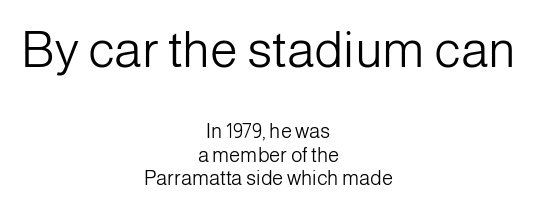
The image shows 50 px light sans-serif type, upright; set centered, line spacing 1.17x, normal letter spacing, not underlined; the first (top) block is 2.5x larger; low stroke contrast and a medium x-height.
